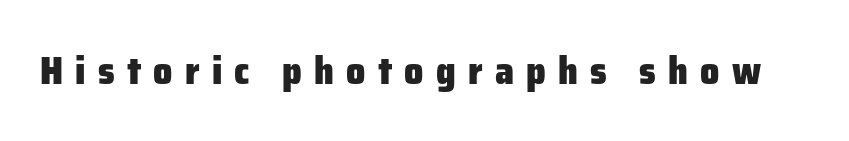
Each row of text sits above clean, open space. When letters stand straight like this, we call the style roman or upright. Look at the bottom of the vertical strokes: they stop flat, with no serifs. This sample has the flowing, uneven cadence of proportional lettering. Does the weight exceed regular? Yes, all the way to bold. Short note: letters widely spaced.
